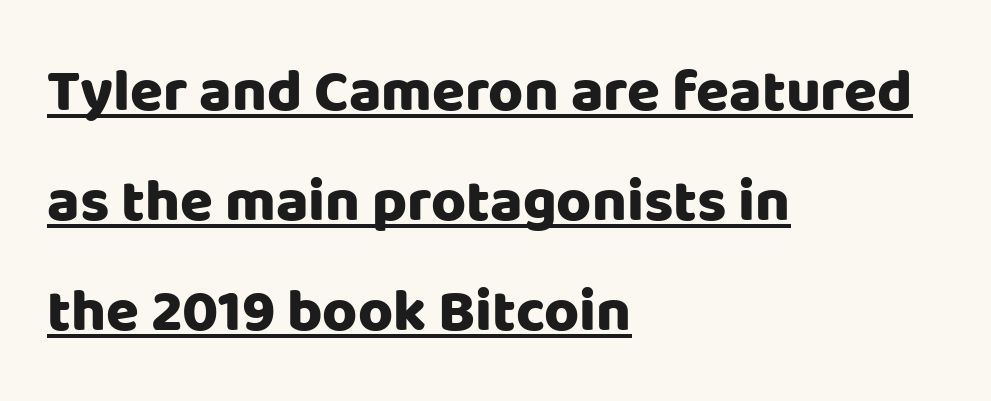
{"serif": "no", "italic": "no", "bold": "yes", "weight": "heavy", "width": "normal", "stroke_contrast": "low", "x_height": "large", "monospaced": "no", "underline": "yes", "align": "left", "line_spacing_ratio": 1.83, "letter_spacing": "normal", "letter_spacing_em": 0.0, "glyph_px": 60}
